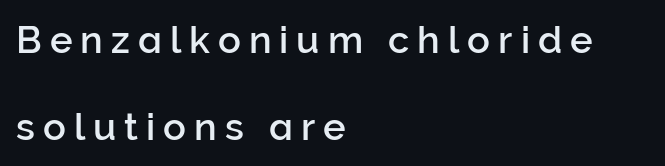
The image shows 38 px sans-serif type, upright; set left-aligned, loose line spacing (2.29x), unusually wide letter spacing (+0.21 em), not underlined; low stroke contrast and a medium x-height.
